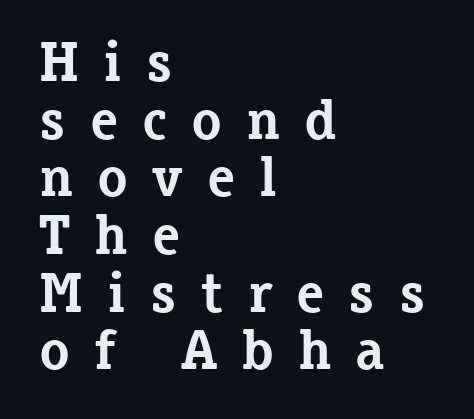
{"serif": "yes", "italic": "no", "bold": "yes", "weight": "bold", "width": "normal", "stroke_contrast": "low", "x_height": "medium", "monospaced": "no", "underline": "no", "align": "left", "line_spacing": "tight", "line_spacing_ratio": 1.03, "letter_spacing": "wide", "letter_spacing_em": 0.43, "glyph_px": 56}
